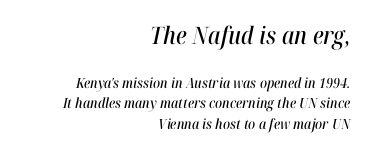
The image shows 24 px text type, italic (leaning right); set right-aligned, normal line spacing (1.48x), normal letter spacing, not underlined; the first (top) block is 1.71x larger.
